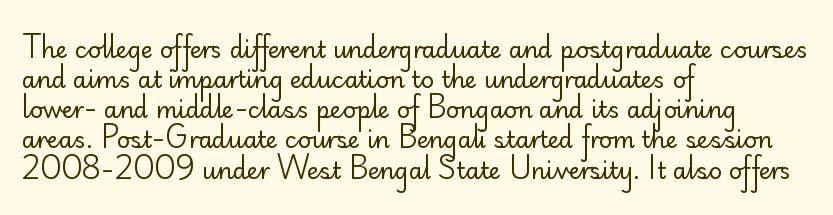
Teacher's note: observe the even left margin — that is flush-left alignment. Does extra space separate the letters? No, they use regular spacing. In terms of posture, this sample is upright. The glyphs are unaccompanied by any horizontal stroke below them. The lines sit at an ordinary, default distance from one another.
